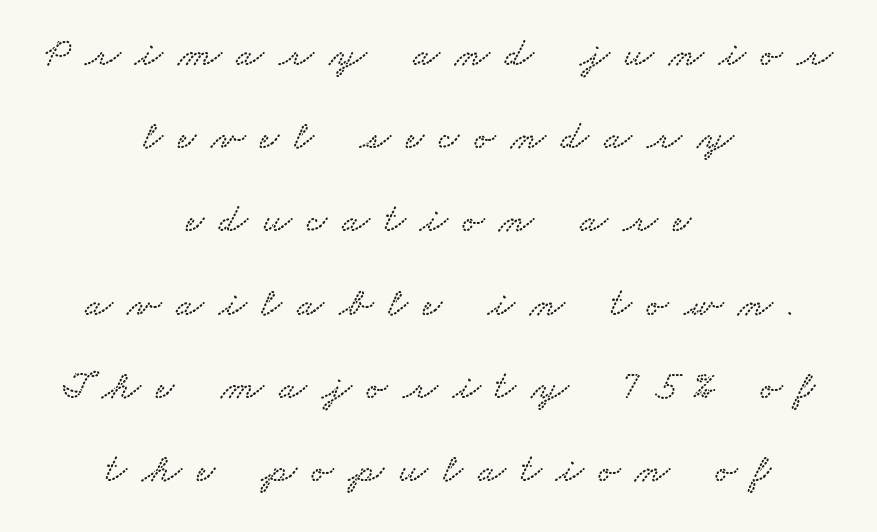
{"serif": "yes", "width": "wide", "stroke_contrast": "low", "x_height": "small", "monospaced": "no", "underline": "no", "align": "center", "line_spacing": "loose", "line_spacing_ratio": 2.08, "letter_spacing": "wide", "letter_spacing_em": 0.38, "glyph_px": 40}
